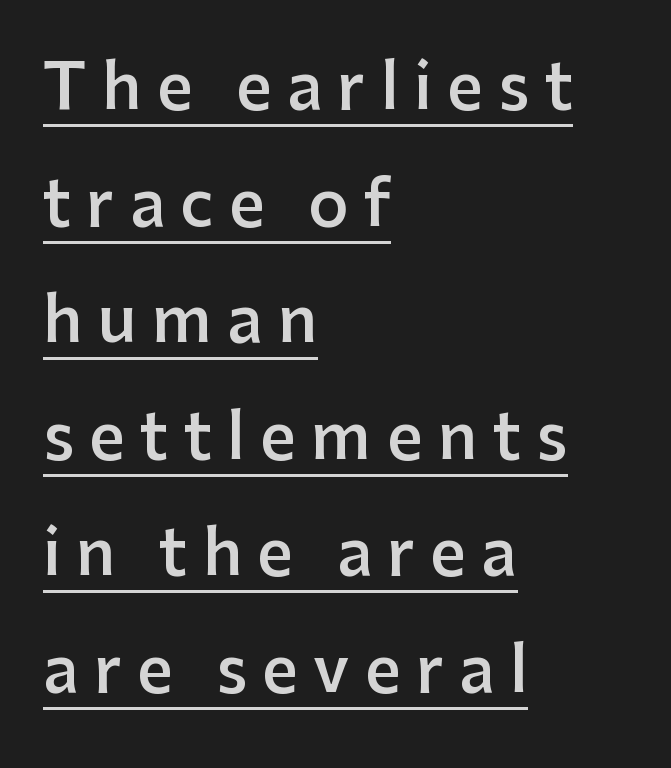
The image shows 63 px semibold sans-serif type, upright; set left-aligned, line spacing 1.85x, unusually wide letter spacing (+0.24 em), underlined; low stroke contrast and a medium x-height.
